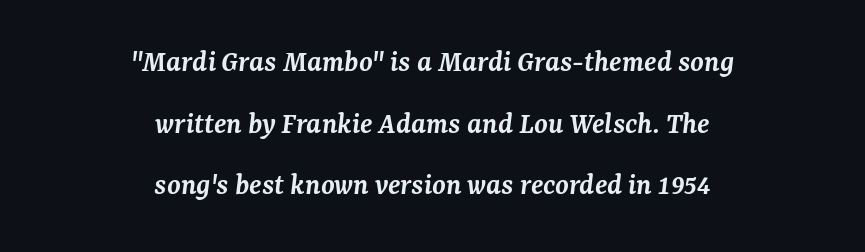
A bare baseline throughout the passage. Line starts and ends both wander, symmetrically. Proportional: the letters do not fall into vertical columns. The leading is generous, giving the passage an open texture. Letter spacing: default.
